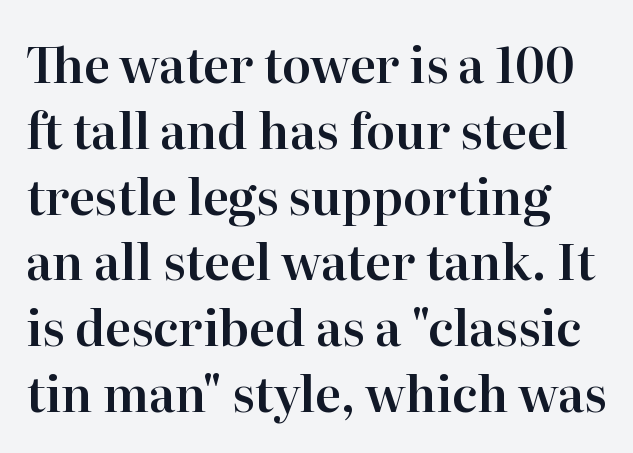
{"serif": "yes", "italic": "no", "width": "normal", "stroke_contrast": "high", "x_height": "medium", "monospaced": "no", "underline": "no", "line_spacing": "normal", "line_spacing_ratio": 1.37, "letter_spacing": "normal", "letter_spacing_em": 0.0, "glyph_px": 48}
